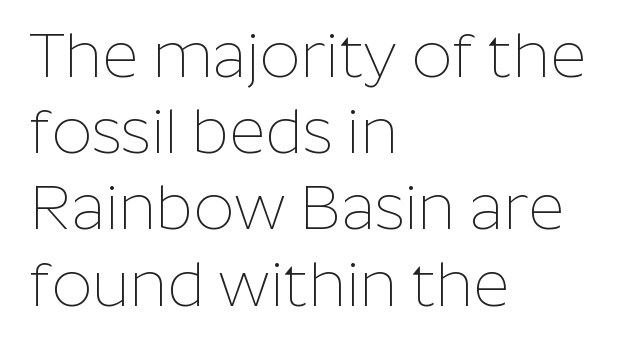
The glyphs in this specimen are sans serif. The gap between lines stays unmarked. Think standard paragraph weight, or any step lighter than that. The rendering uses natural spacing where letterforms have individual widths. Posture: straight, roman, zero tilt.
